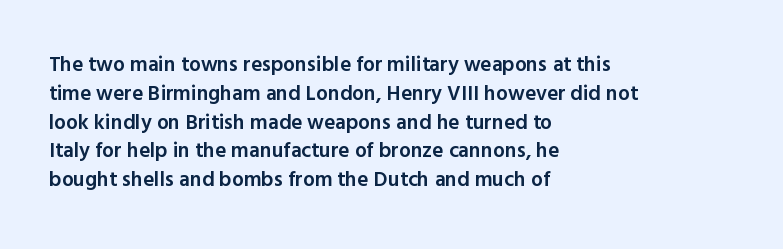
Q: Is the text bold? A: Semi-bold.
Q: Is the text italic (slanted)? A: No, it is upright.
Q: Is the text underlined? A: No.
Q: How is the paragraph aligned? A: Left-aligned.
Q: Is the spacing between letters normal or unusually wide? A: Normal.
Q: Is the spacing between lines tight, normal or loose? A: Normal.
